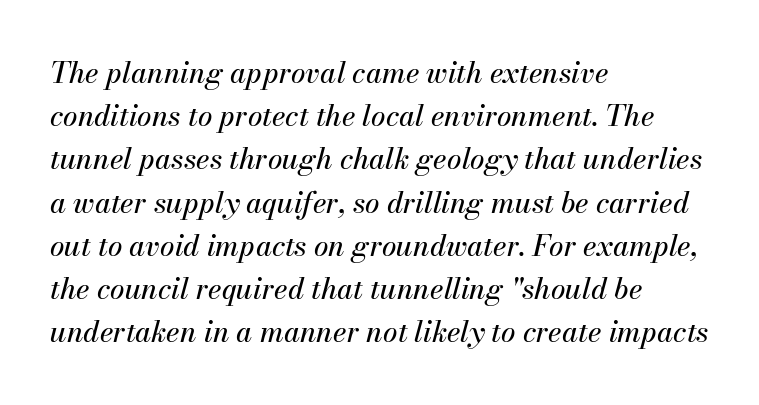
Q: Is the text italic (slanted)? A: Yes, it leans right by about 13 degrees.
Q: Is the text underlined? A: No.
Q: How is the paragraph aligned? A: Left-aligned.
Q: Is the spacing between letters normal or unusually wide? A: Normal.
Q: Is the spacing between lines tight, normal or loose? A: Normal.
Q: Width (condensed, normal, or wide)? A: Normal.
Q: Stroke contrast? A: Medium.
Q: x-height? A: Small.
Q: Monospaced? A: No.
